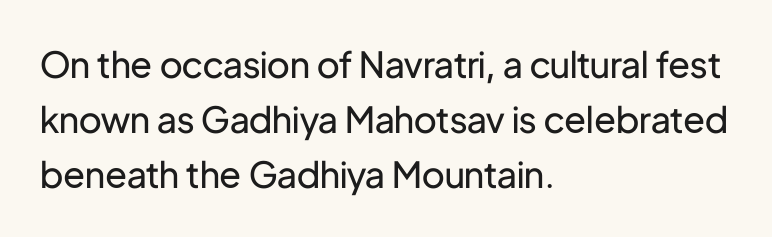
The image shows 36 px regular-weight sans-serif type, upright; set left-aligned, normal line spacing (1.53x), normal letter spacing, not underlined; low stroke contrast and a medium x-height.
